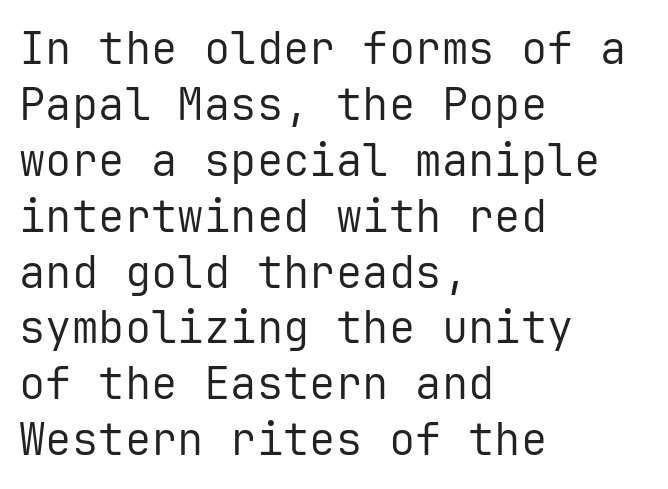
Q: Is the text bold? A: No.
Q: Is the text italic (slanted)? A: No, it is upright.
Q: Is the typeface a serif or a sans-serif typeface? A: Sans-serif.
Q: Is the text underlined? A: No.
Q: How is the paragraph aligned? A: Left-aligned.
Q: Is the spacing between letters normal or unusually wide? A: Normal.
Q: Is the spacing between lines tight, normal or loose? A: Normal.
Q: Width (condensed, normal, or wide)? A: Normal.
Q: Stroke contrast? A: Low.
Q: x-height? A: Medium.
Q: Monospaced? A: Yes.
